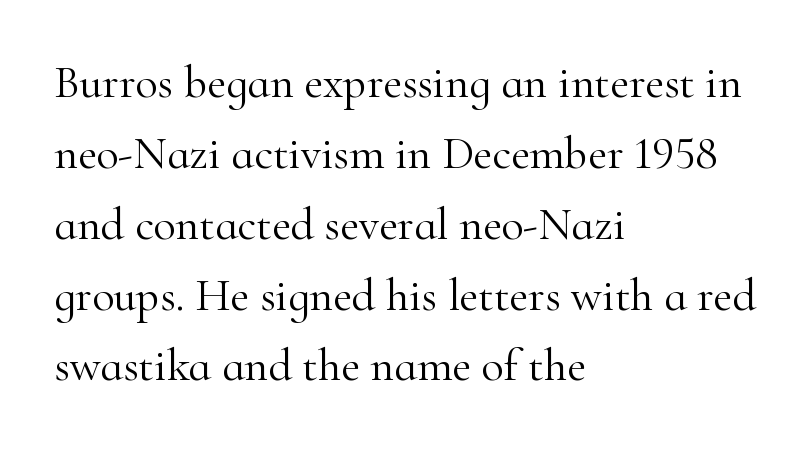
Compared with a typical body face, this is equally light or lighter still. Vertical spacing — default. Every stem runs plumb, perpendicular to the baseline. Letterform terminals end in serifs throughout the passage. The lines are quadded left.
